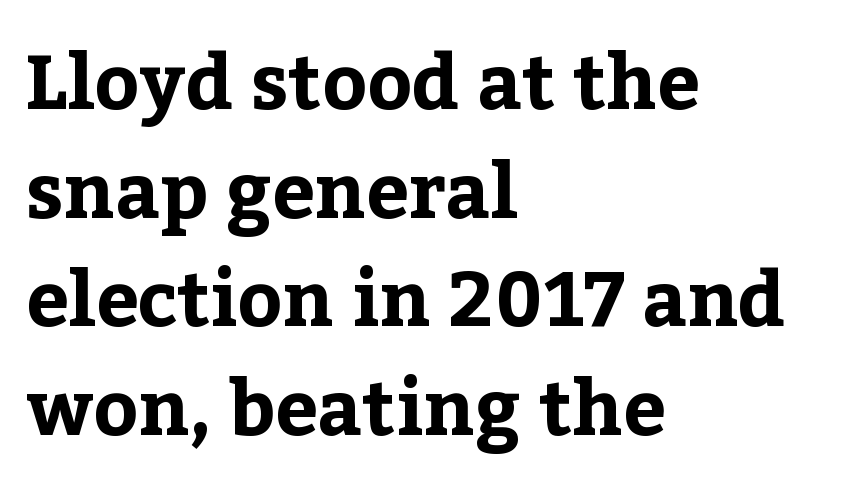
Ascenders rise straight up at ninety degrees. This is serif lettering, the kind often seen in printed books. Nothing unusual about the tracking: characters are spaced as the font intends. The characters look thick and weighty, a clear bold.
